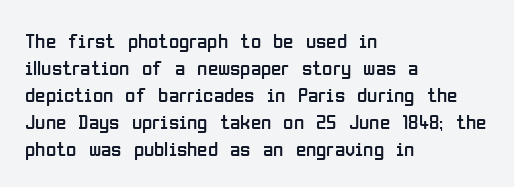
The passage shown is not underscored anywhere. Summary of vertical rhythm: regular, with standard interline spacing. The rag falls on the right side of this text block. Notice how the stems are strictly vertical — no italics here. Vertical stems look standard width or narrower in stroke.
